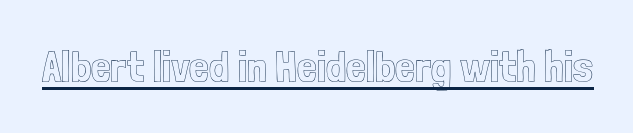
Q: Is the text italic (slanted)? A: No, it is upright.
Q: Is the text underlined? A: Yes.
Q: Is the spacing between letters normal or unusually wide? A: Normal.
Q: Width (condensed, normal, or wide)? A: Condensed.
Q: x-height? A: Medium.
Q: Monospaced? A: No.
